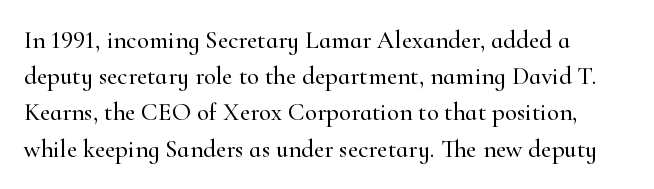
{"italic": "no", "underline": "no", "line_spacing": "normal", "line_spacing_ratio": 1.45, "letter_spacing": "normal", "letter_spacing_em": 0.0, "glyph_px": 25}
